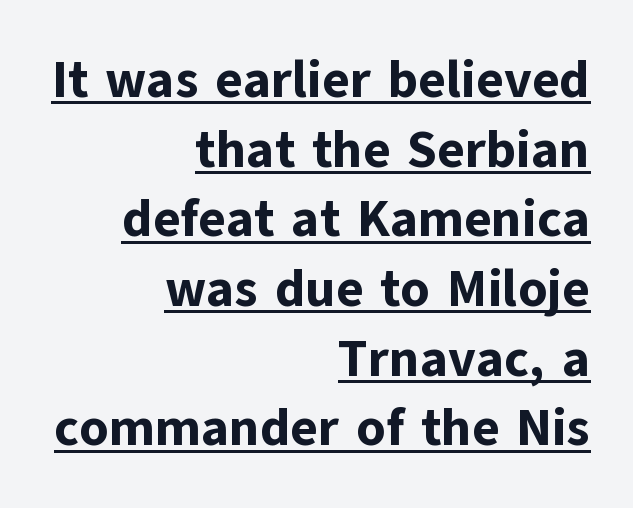
Q: Is the text bold? A: Yes.
Q: Is the text italic (slanted)? A: No, it is upright.
Q: Is the typeface a serif or a sans-serif typeface? A: Sans-serif.
Q: Is the text underlined? A: Yes.
Q: How is the paragraph aligned? A: Right-aligned.
Q: Is the spacing between letters normal or unusually wide? A: Normal.
Q: Is the spacing between lines tight, normal or loose? A: Normal.
Q: Width (condensed, normal, or wide)? A: Normal.
Q: Stroke contrast? A: Low.
Q: x-height? A: Medium.
Q: Monospaced? A: No.
